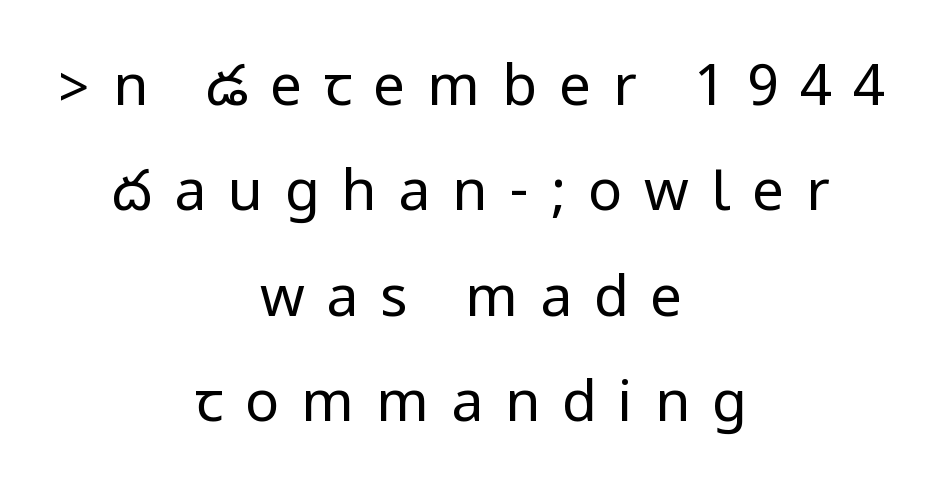
The image shows 57 px regular-weight, condensed sans-serif type, upright; set centered, line spacing 1.85x, unusually wide letter spacing (+0.38 em), not underlined; low stroke contrast.
